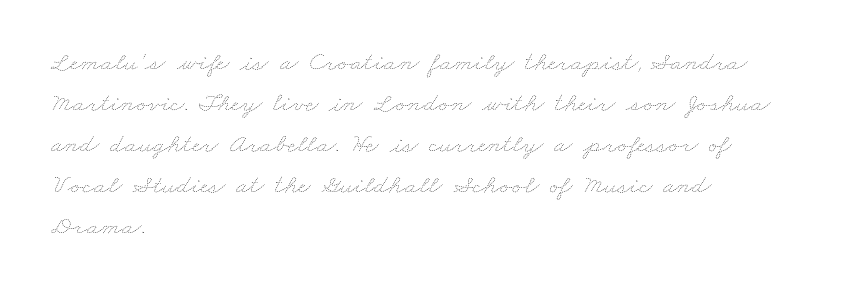
Q: Is the text bold? A: No.
Q: Is the text underlined? A: No.
Q: How is the paragraph aligned? A: Left-aligned.
Q: Is the spacing between letters normal or unusually wide? A: Normal.
Q: Is the spacing between lines tight, normal or loose? A: Normal.
